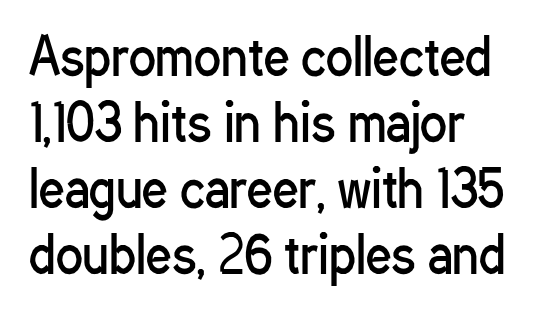
{"serif": "no", "italic": "no", "bold": "no", "weight": "regular", "width": "condensed", "stroke_contrast": "low", "x_height": "medium", "monospaced": "no", "underline": "no", "line_spacing": "normal", "line_spacing_ratio": 1.32, "letter_spacing": "normal", "letter_spacing_em": 0.0, "glyph_px": 50}
